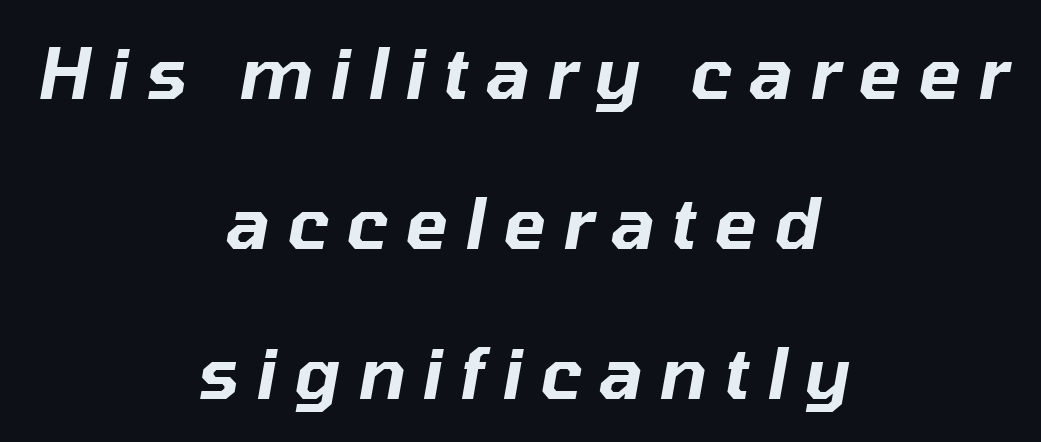
Is the block centered? Yes — each line is placed symmetrically about the middle. The text carries the slant typical of an italic or oblique font. Students, observe: this is what heavily led, spacious text looks like. Substantial extra tracking has been applied to these lines. Think of a printed novel: that variable character pitch is what you see here.
